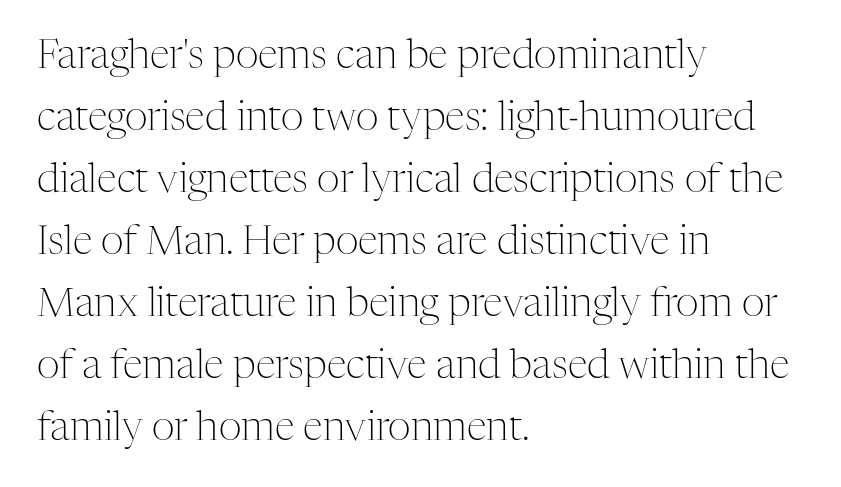
Compared with typical body copy, the letter spacing here is the same. Unbolded letterforms with no extra heft. Typeset ragged right — the left edge is the straight one. Honestly, the row spacing looks completely unremarkable. Descenders are the only things crossing below the line. This sample uses an upright cut, with every glyph sitting square on the baseline.
